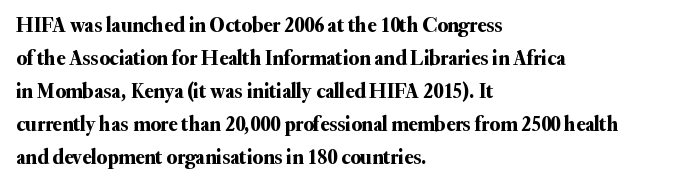
Q: Is the text italic (slanted)? A: No, it is upright.
Q: Is the text underlined? A: No.
Q: How is the paragraph aligned? A: Left-aligned.
Q: Is the spacing between letters normal or unusually wide? A: Normal.
Q: Is the spacing between lines tight, normal or loose? A: Normal.
